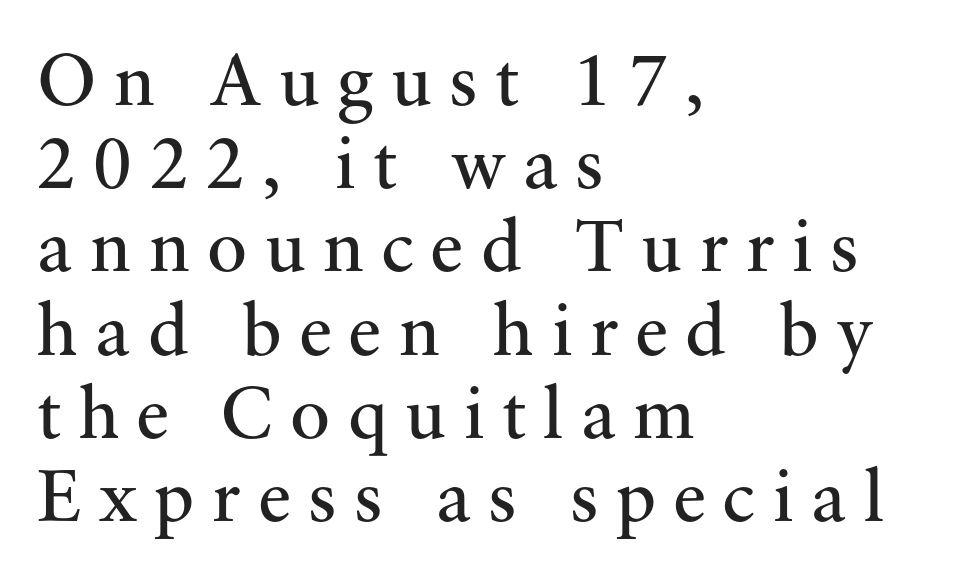
Students, observe: this is what under-led, compact text looks like. Type style note: has serifs. In terms of letterspacing, this is a distinctly airy, spread setting. Characters remain perfectly vertical along every line.
